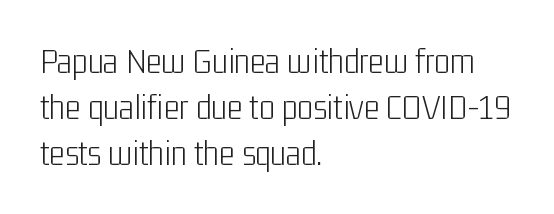
This rendering leaves character spacing at its baseline value. Is there any slant? The stems are plumb. Are there feet on the stems? There aren't — it's a sans. Compared with a typical body face, this is equally light or lighter still.
